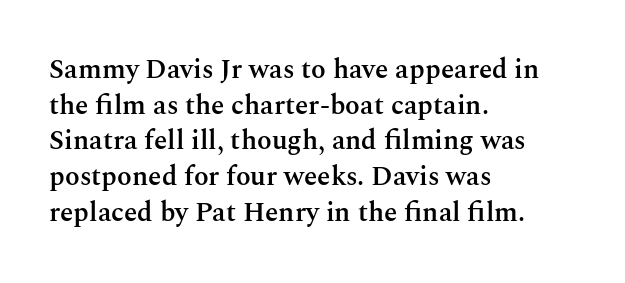
Compared with an ordinary text face, these strokes are moderately heavier — a semibold. The type sits square on the baseline with zero lean. The letters sit at their default tracking, neither squeezed nor spread. A normal amount of white space separates one row of letters from the next.
